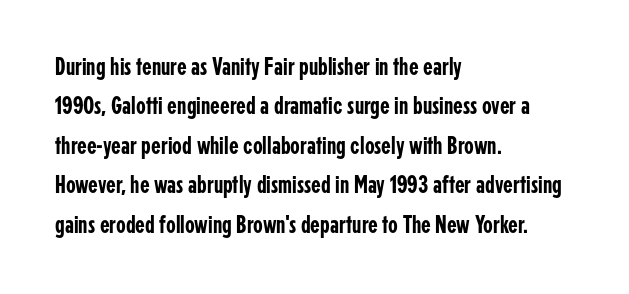
{"italic": "no", "underline": "no", "align": "left", "line_spacing": "normal", "line_spacing_ratio": 1.58, "letter_spacing": "normal", "letter_spacing_em": 0.0, "glyph_px": 25}
